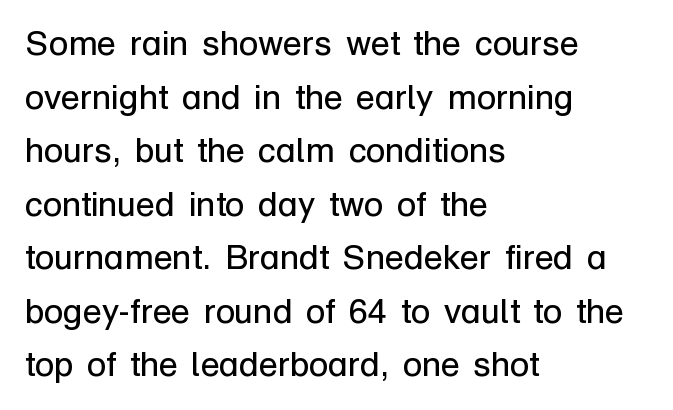
The image shows 35 px regular-weight sans-serif type, upright; set left-aligned, normal line spacing (1.53x), normal letter spacing, not underlined; low stroke contrast and a medium x-height.
